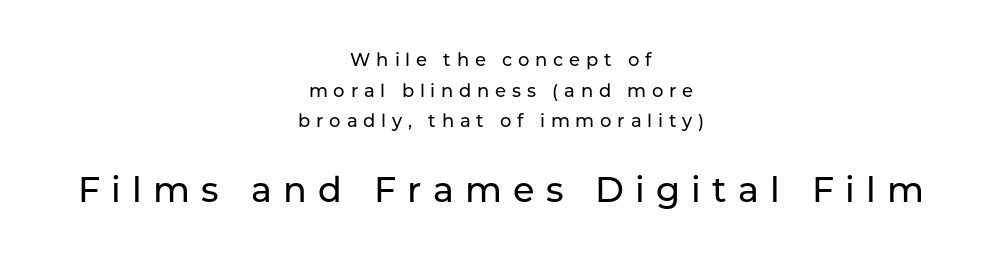
The rendering shows plain stroke endings on the letterforms — a sans-serif design. Spacing between characters has been opened up far beyond the box default. Character widths vary here, with narrow letters taking less room than wide ones. Horizontal alignment here is central, giving a formal, balanced look. These two chunks differ in scale, with the bottom chunk taking the larger measure.
